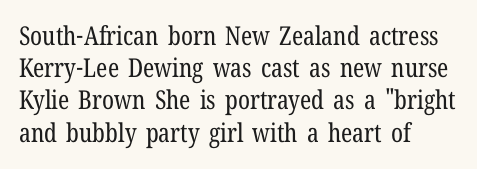
The image shows 26 px text type, upright; set left-aligned, line spacing 1.24x, normal letter spacing, not underlined.
